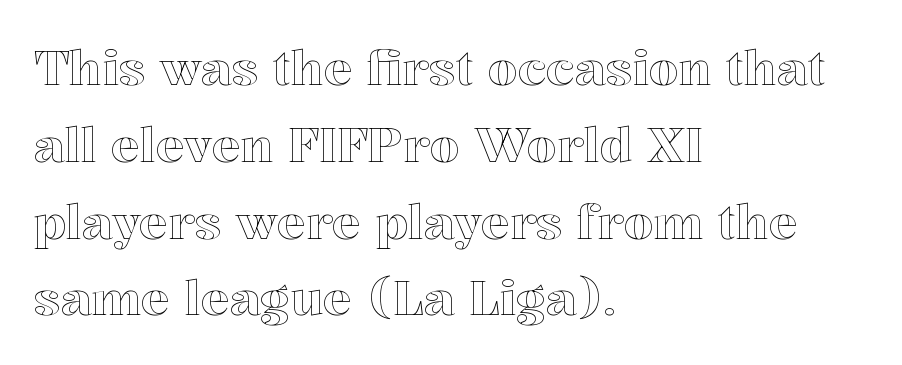
{"italic": "no", "width": "normal", "x_height": "medium", "monospaced": "no", "underline": "no", "align": "left", "line_spacing": "normal", "line_spacing_ratio": 1.6, "letter_spacing": "normal", "letter_spacing_em": 0.0, "glyph_px": 48}
